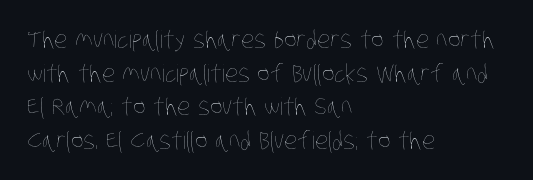
The image shows 24 px text type; set left-aligned, normal line spacing (1.4x), normal letter spacing, not underlined.
